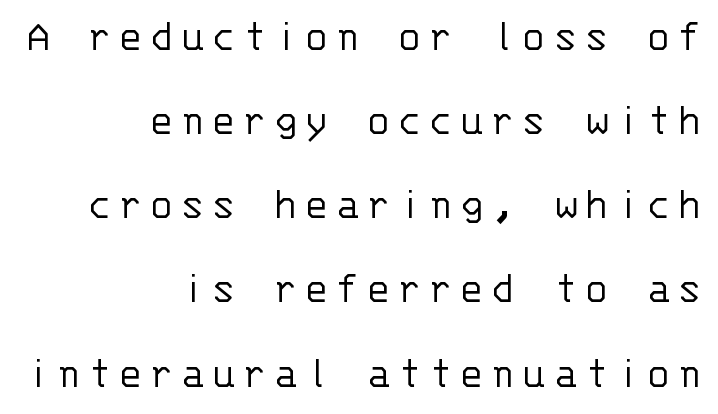
The image shows 45 px light sans-serif type, upright, monospaced; set right-aligned, line spacing 1.87x, not underlined; low stroke contrast and a large x-height.
